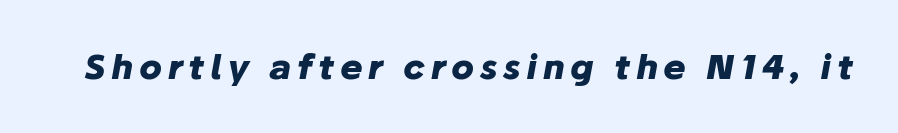
Q: Is the text bold? A: Yes.
Q: Is the text italic (slanted)? A: Yes, it leans right by about 10 degrees.
Q: Is the text underlined? A: No.
Q: Width (condensed, normal, or wide)? A: Normal.
Q: Stroke contrast? A: Low.
Q: x-height? A: Medium.
Q: Monospaced? A: No.
